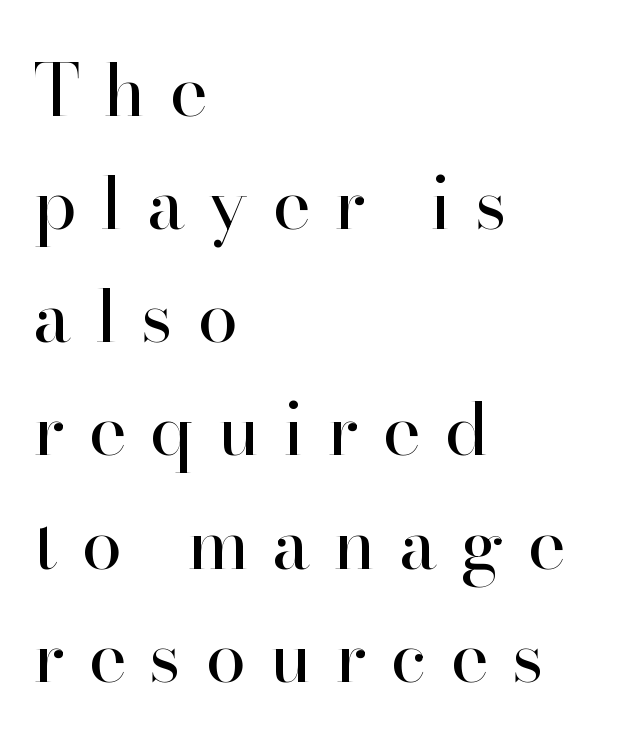
{"serif": "yes", "italic": "no", "bold": "no", "weight": "regular", "width": "normal", "stroke_contrast": "high", "x_height": "small", "monospaced": "no", "underline": "no", "align": "left", "line_spacing": "normal", "line_spacing_ratio": 1.55, "letter_spacing": "wide", "letter_spacing_em": 0.32, "glyph_px": 73}
